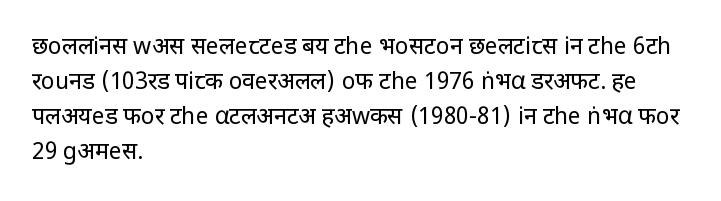
The image shows 23 px text type, upright; set left-aligned, normal line spacing (1.52x), normal letter spacing, not underlined.
